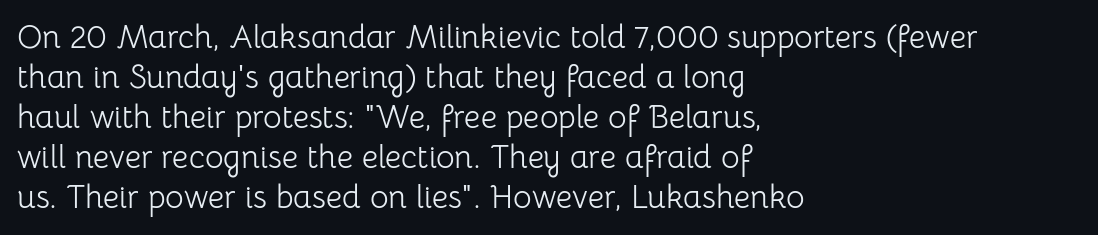
Typeset ragged right — the left edge is the straight one. To sum up the face: it is a sans, with no serifs. Is there much room between lines? A standard amount, neither cramped nor airy. Note the varied advance widths — an 'i' is clearly narrower than an 'm'. The zone under the glyphs is completely vacant.
